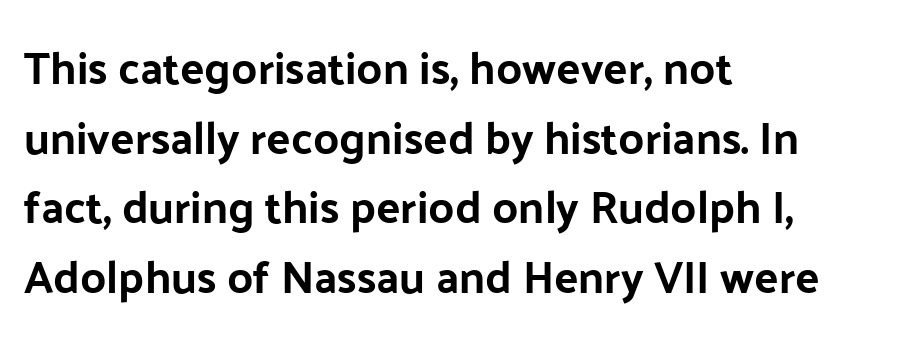
The image shows 45 px sans-serif type, upright; set left-aligned, normal line spacing (1.55x), normal letter spacing, not underlined; low stroke contrast and a medium x-height.
